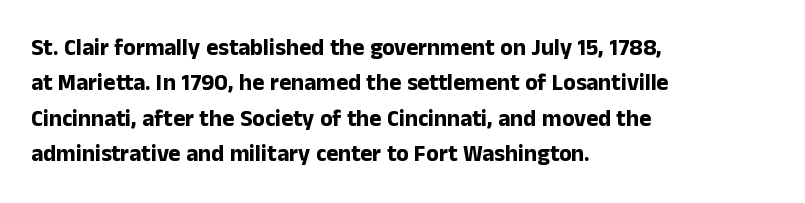
The strip under each line holds only bare page. The designer left line spacing at the default. Typeset ragged right — the left edge is the straight one. Heavy-handed strokes throughout: this text is bold.
